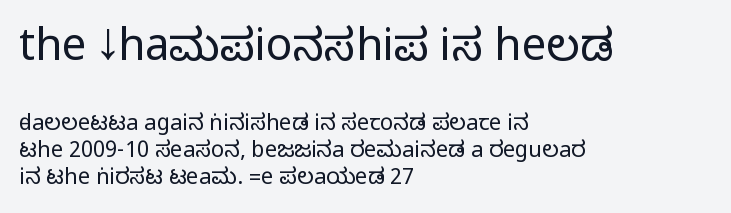
{"serif": "no", "italic": "no", "width": "condensed", "stroke_contrast": "medium", "monospaced": "no", "underline": "no", "align": "left", "line_spacing_ratio": 1.24, "letter_spacing": "normal", "letter_spacing_em": 0.0, "larger_block": "first", "size_ratio": 2.0, "glyph_px": 44}
